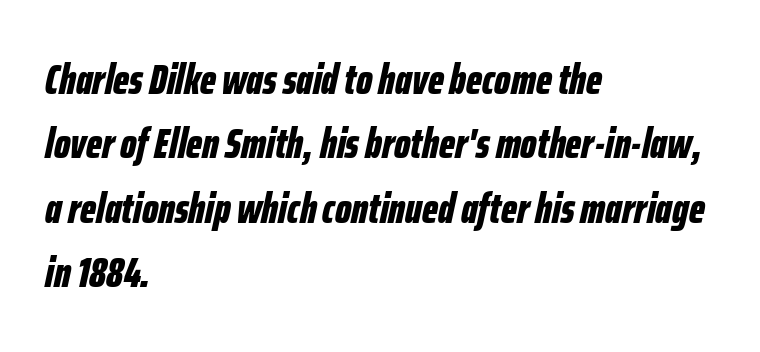
{"italic": "yes", "lean": "right", "slant_degrees": 12, "bold": "yes", "weight": "bold", "width": "condensed", "stroke_contrast": "low", "x_height": "medium", "monospaced": "no", "underline": "no", "align": "left", "line_spacing": "normal", "line_spacing_ratio": 1.5, "letter_spacing": "normal", "letter_spacing_em": 0.0, "glyph_px": 43}
